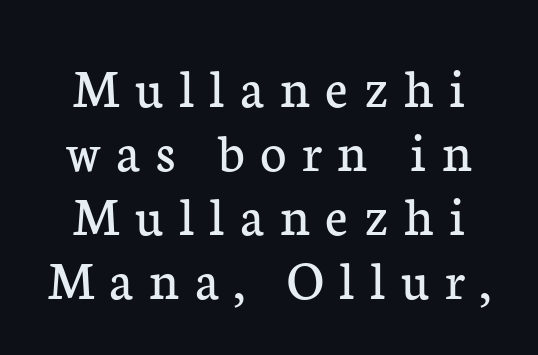
{"serif": "yes", "italic": "no", "bold": "no", "weight": "regular", "width": "normal", "stroke_contrast": "low", "x_height": "medium", "monospaced": "no", "underline": "no", "line_spacing": "tight", "line_spacing_ratio": 1.12, "letter_spacing": "wide", "letter_spacing_em": 0.27, "glyph_px": 57}
